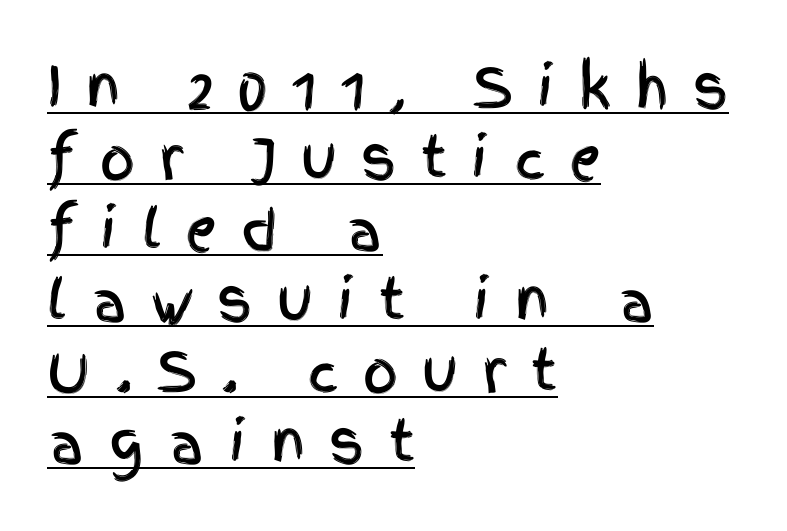
Evenly set lines give the paragraph a standard silhouette. Varying glyph widths throughout — classic text-font behaviour. The typesetter chose a ragged-right arrangement here. The lettering holds an erect, upright posture throughout. To sum up the face: it is a sans, with no serifs. The rendered words wear a rule along their underside.
